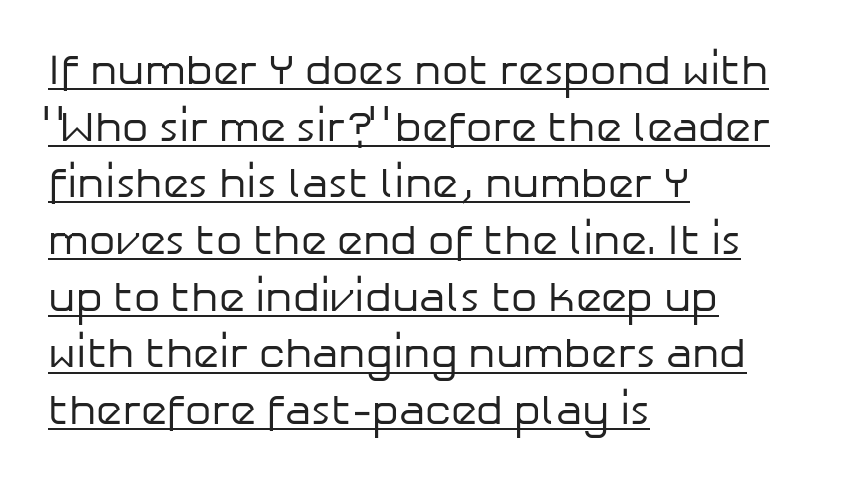
{"serif": "no", "italic": "no", "bold": "no", "weight": "regular", "width": "normal", "stroke_contrast": "low", "x_height": "medium", "monospaced": "no", "underline": "yes", "align": "left", "line_spacing": "normal", "line_spacing_ratio": 1.35, "letter_spacing": "normal", "letter_spacing_em": 0.0, "glyph_px": 42}
